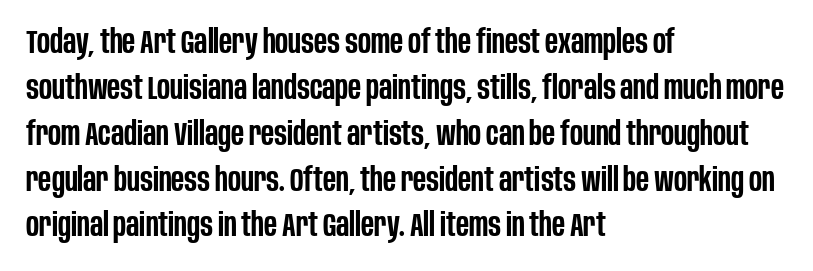
{"serif": "no", "italic": "no", "bold": "semi", "weight": "semibold", "width": "condensed", "stroke_contrast": "low", "x_height": "large", "monospaced": "no", "underline": "no", "align": "left", "line_spacing": "normal", "line_spacing_ratio": 1.39, "letter_spacing": "normal", "letter_spacing_em": 0.0, "glyph_px": 33}
